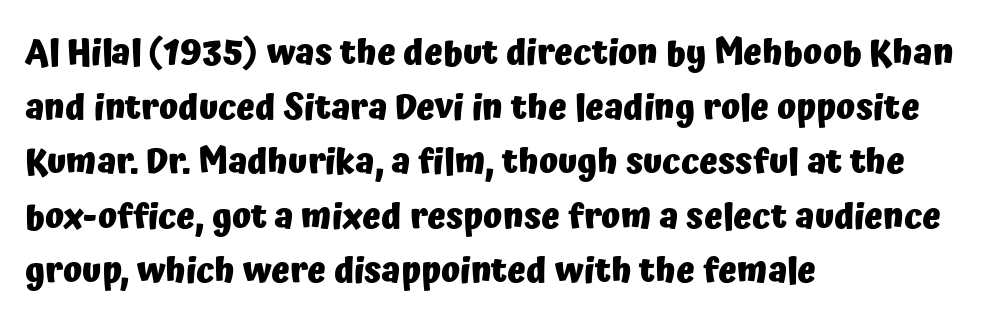
{"serif": "no", "italic": "no", "bold": "yes", "weight": "heavy", "width": "normal", "stroke_contrast": "low", "x_height": "medium", "monospaced": "no", "underline": "no", "align": "left", "line_spacing": "normal", "line_spacing_ratio": 1.56, "letter_spacing": "normal", "letter_spacing_em": 0.0, "glyph_px": 35}
